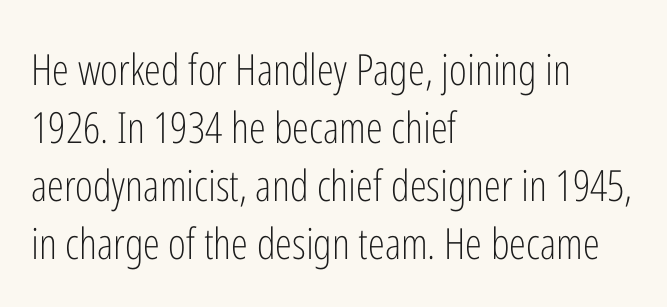
One-word summary of the alignment: left. In terms of posture, this sample is upright. Is this a heavy cut? Hardly; it is regular or lighter. Quick note: underline off.
